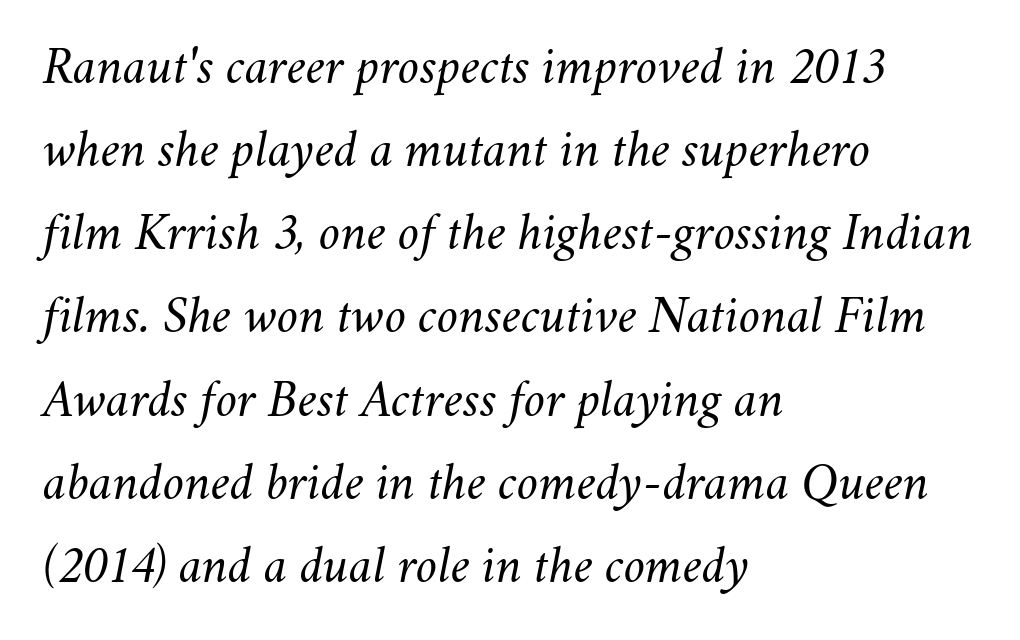
{"italic": "yes", "lean": "right", "slant_degrees": 11, "bold": "no", "weight": "light", "width": "normal", "stroke_contrast": "medium", "x_height": "small", "monospaced": "no", "underline": "no", "align": "left", "line_spacing": "normal", "line_spacing_ratio": 1.54, "letter_spacing": "normal", "letter_spacing_em": 0.0, "glyph_px": 54}
